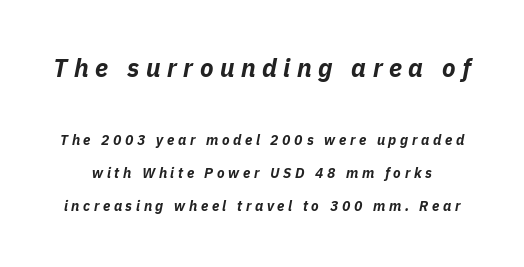
A full-strength bold gives these letters their thick strokes. The vertical gap from one line to the next is large. Observe the lean: these are italic letterforms. The initial chunk of copy outweighs the following chunk in type size.
